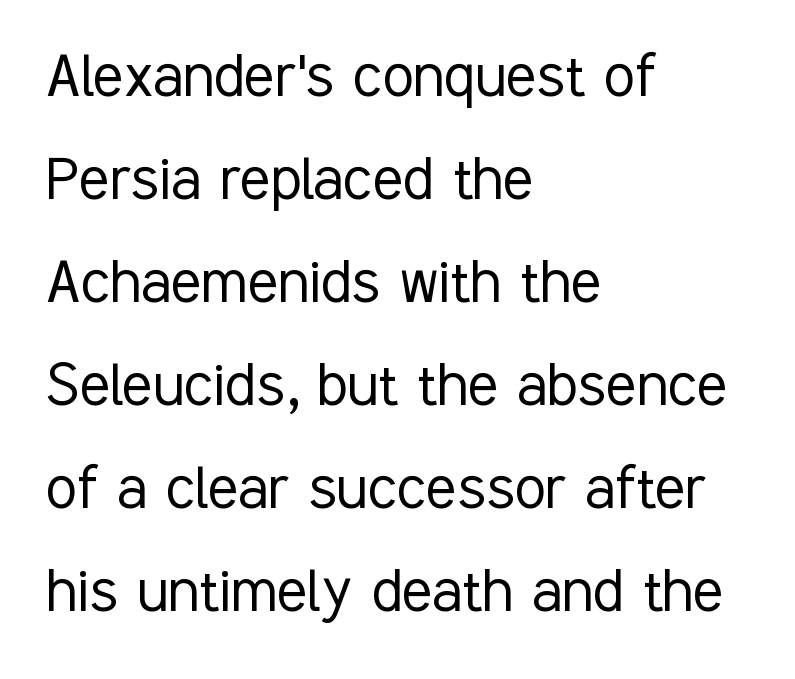
The image shows 71 px light, condensed sans-serif type, upright; set left-aligned, normal line spacing (1.45x), normal letter spacing, not underlined; low stroke contrast and a medium x-height.
